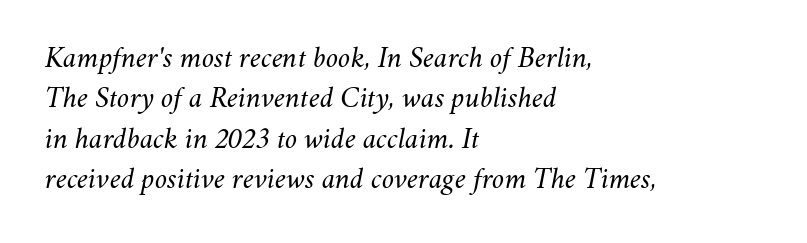
The letters advance in unequal steps, a hallmark of proportional type. If you drew a line through each stem, it would be angled. The space between consecutive lines is moderate. Descenders are the only things crossing below the line.
